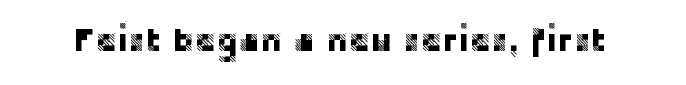
Examine the stroke ends and you'll find no serifs. Spacing verdict: proportional, widths tailored to each character. Do the letters lean? They stand straight. Nothing unusual about the tracking: characters are spaced as the font intends. Type without underlining.
